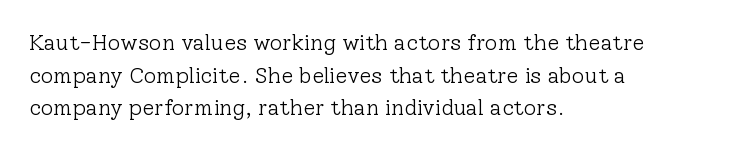
The image shows 22 px text type, upright; set left-aligned, normal line spacing (1.48x), normal letter spacing, not underlined.
